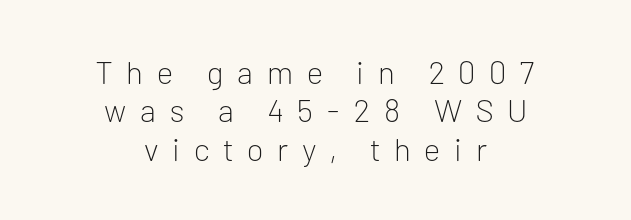
{"serif": "no", "italic": "no", "bold": "no", "weight": "light", "width": "normal", "stroke_contrast": "low", "x_height": "medium", "monospaced": "no", "underline": "no", "align": "center", "line_spacing_ratio": 1.2, "letter_spacing": "wide", "letter_spacing_em": 0.43, "glyph_px": 32}
